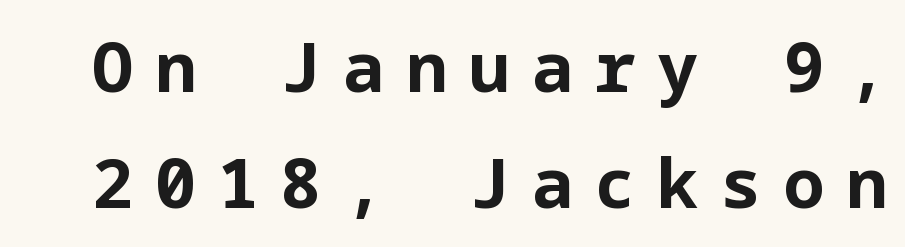
The words here are not underlined. Is this a sans? Yes — the strokes have no serifs. The space between consecutive lines is moderate. In terms of posture, this sample is upright. This sample uses expanded letter spacing, leaving extra air between glyphs. Heft: maximum for text — a bold.
